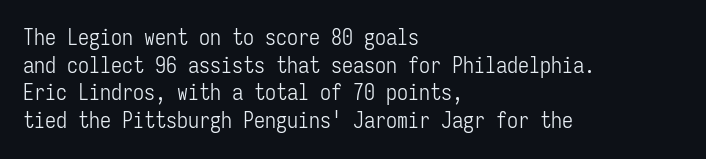
The typeface has the unassuming heft of standard copy or less. Vertical strokes here are truly vertical. A clean baseline with only descenders dipping below it. Default kerning and tracking; the words read as compact shapes.
